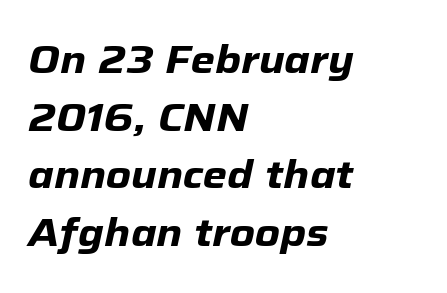
The image shows 39 px heavy type, italic (leaning right); set left-aligned, normal line spacing (1.48x), normal letter spacing, not underlined; low stroke contrast and a medium x-height.
